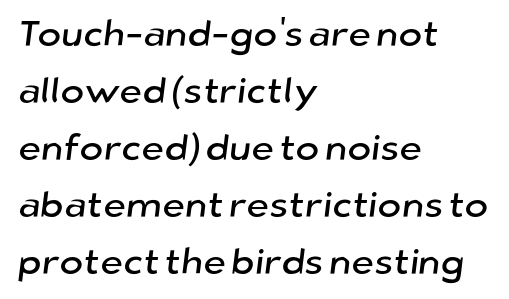
{"serif": "no", "width": "normal", "stroke_contrast": "low", "x_height": "medium", "monospaced": "no", "underline": "no", "align": "left", "line_spacing": "normal", "line_spacing_ratio": 1.58, "letter_spacing": "normal", "letter_spacing_em": 0.0, "glyph_px": 36}
